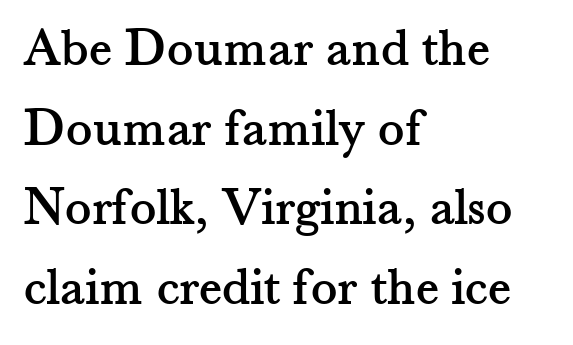
Q: Is the text italic (slanted)? A: No, it is upright.
Q: Is the typeface a serif or a sans-serif typeface? A: Serif.
Q: Is the text underlined? A: No.
Q: How is the paragraph aligned? A: Left-aligned.
Q: Is the spacing between letters normal or unusually wide? A: Normal.
Q: Is the spacing between lines tight, normal or loose? A: Normal.
Q: Width (condensed, normal, or wide)? A: Normal.
Q: Stroke contrast? A: Medium.
Q: x-height? A: Small.
Q: Monospaced? A: No.
